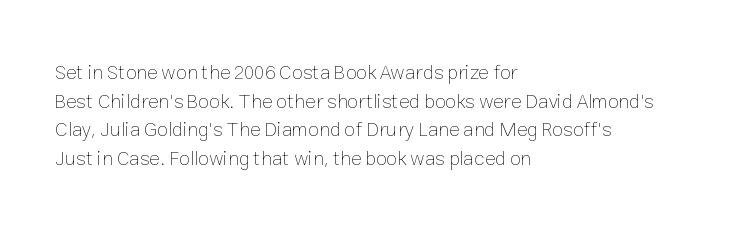
{"italic": "no", "bold": "no", "underline": "no", "align": "left", "line_spacing": "normal", "line_spacing_ratio": 1.43, "letter_spacing": "normal", "letter_spacing_em": 0.0, "glyph_px": 20}
